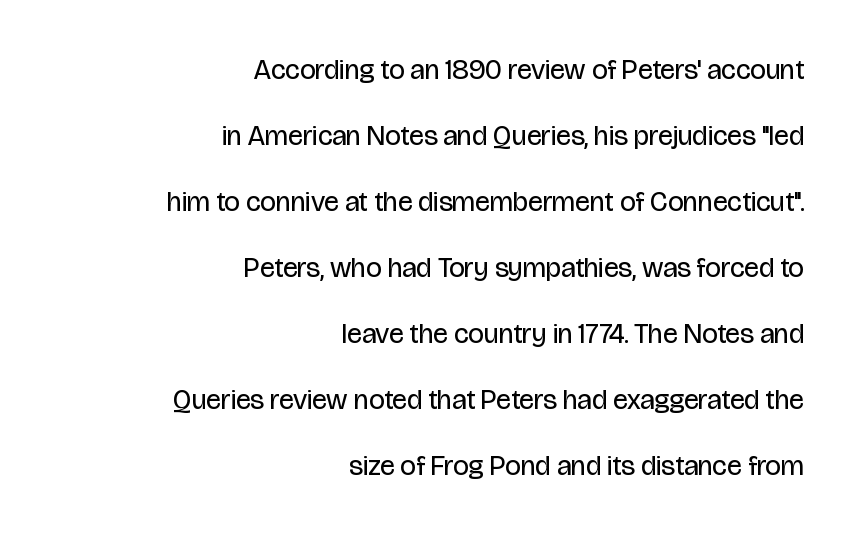
{"serif": "no", "italic": "no", "bold": "no", "weight": "regular", "width": "condensed", "stroke_contrast": "low", "x_height": "large", "monospaced": "no", "underline": "no", "align": "right", "line_spacing": "loose", "line_spacing_ratio": 2.36, "letter_spacing": "normal", "letter_spacing_em": 0.0, "glyph_px": 28}
